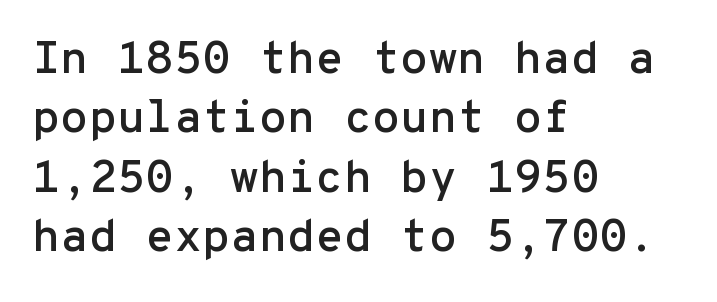
Monospaced: the letters line up in strict vertical columns. Default kerning and tracking; the words read as compact shapes. Posture: upright roman. This rendering features lettering with no underline. Does the copy run flush right? No — it runs flush left. Is there much room between lines? A standard amount, neither cramped nor airy.
